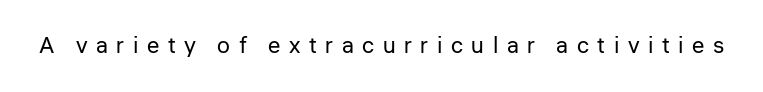
Q: Is the text bold? A: No.
Q: Is the text italic (slanted)? A: No, it is upright.
Q: Is the text underlined? A: No.
Q: Is the spacing between letters normal or unusually wide? A: Unusually wide.
